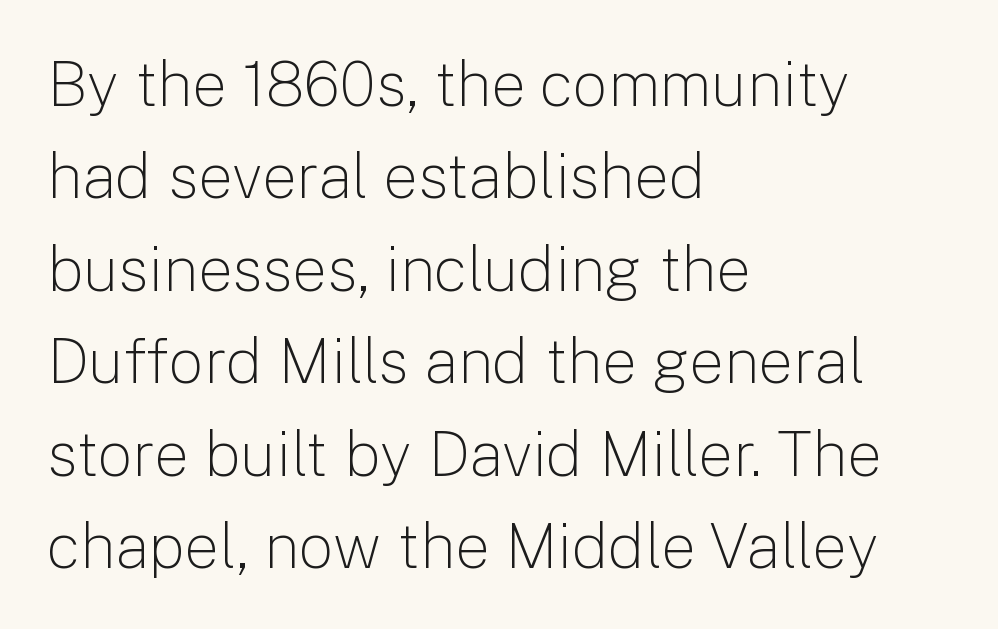
The image shows 62 px light sans-serif type, upright; set left-aligned, normal line spacing (1.49x), normal letter spacing, not underlined; low stroke contrast and a medium x-height.
